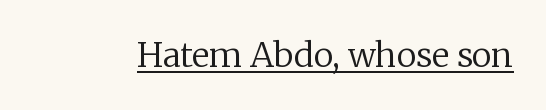
{"serif": "yes", "italic": "no", "bold": "no", "weight": "regular", "width": "normal", "stroke_contrast": "low", "x_height": "medium", "monospaced": "no", "underline": "yes", "letter_spacing": "normal", "letter_spacing_em": 0.0, "glyph_px": 34}
